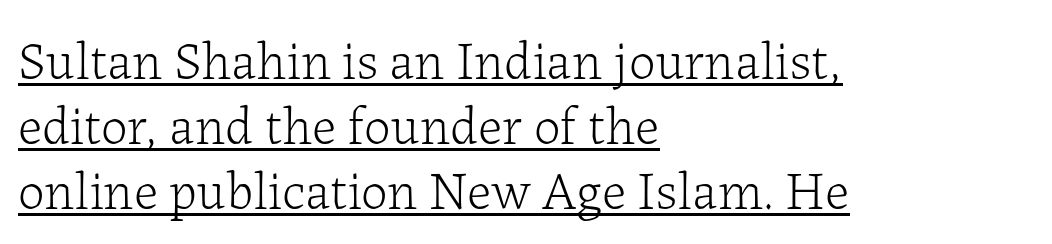
{"serif": "yes", "italic": "no", "bold": "no", "weight": "light", "width": "normal", "stroke_contrast": "low", "x_height": "medium", "monospaced": "no", "underline": "yes", "align": "left", "line_spacing_ratio": 1.23, "letter_spacing": "normal", "letter_spacing_em": 0.0, "glyph_px": 53}
